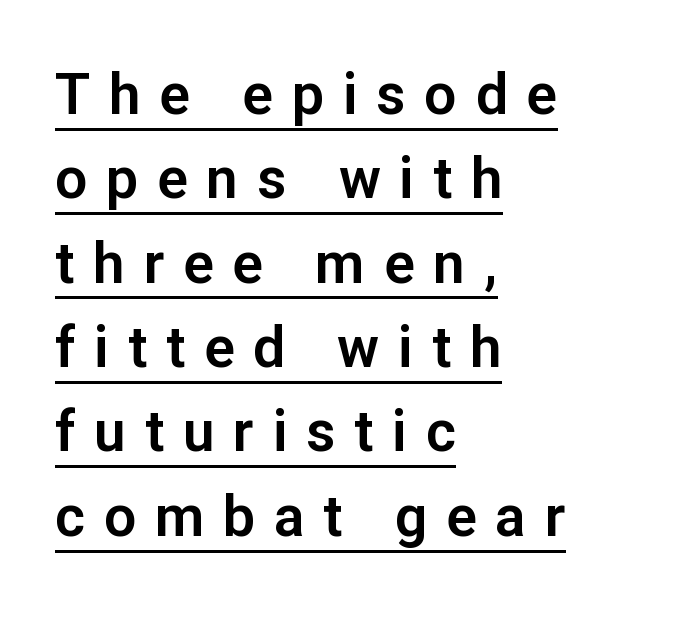
No italicization has been applied; the sample stays upright. Note the varied advance widths — an 'i' is clearly narrower than an 'm'. Vertically, the passage feels balanced, rows spaced as you'd expect. Line starts are locked; line ends wander.
